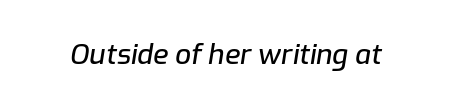
Q: Is the text italic (slanted)? A: Yes, it leans right by about 9 degrees.
Q: Is the text underlined? A: No.
Q: Is the spacing between letters normal or unusually wide? A: Normal.
Q: Width (condensed, normal, or wide)? A: Normal.
Q: Stroke contrast? A: Low.
Q: x-height? A: Medium.
Q: Monospaced? A: No.
